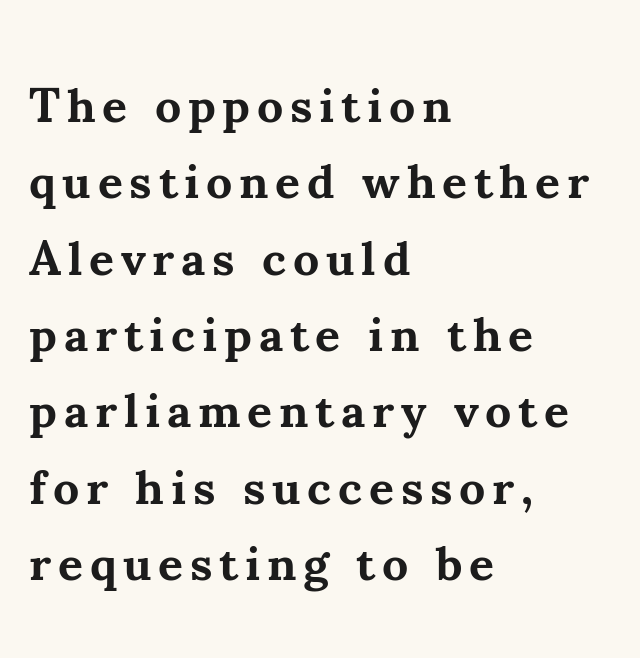
Is the block centered? No — it sits flush against the left margin. Underlining? Definitely not there. This rendering employs a face with finishing strokes, i.e., a serif. The rendering uses a moderate line-height, typical for paragraphs. Each letter keeps its own natural width here, so spacing adapts to shape. The specimen reads as upright at a glance.
